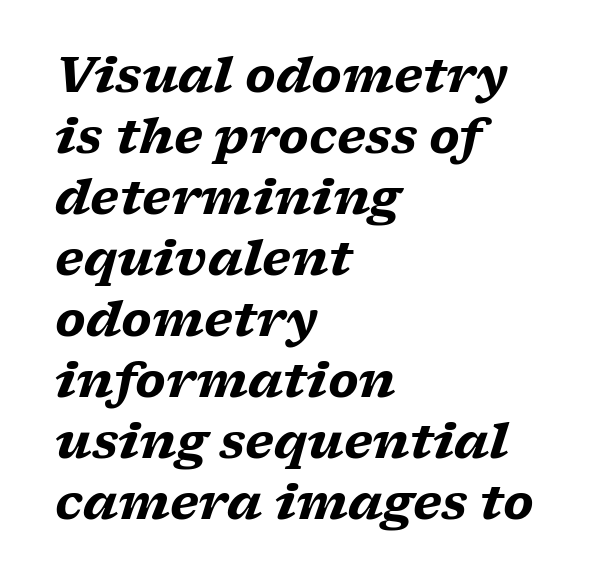
The image shows 48 px heavy, wide serif type, italic (leaning right); set left-aligned, normal line spacing (1.27x), normal letter spacing, not underlined; low stroke contrast and a medium x-height.
